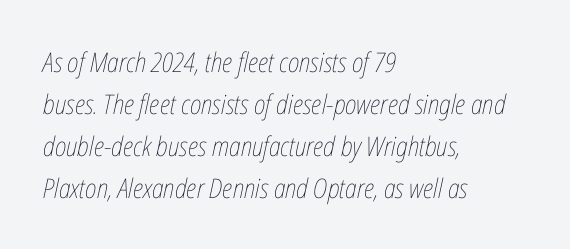
Leftover space on each line is placed entirely after the last word. Letter spacing: default. This is not heavy type; no bold has been used. The specimen reads as italic at a glance.
